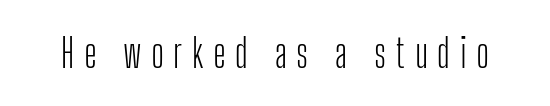
Q: Is the text bold? A: No.
Q: Is the text italic (slanted)? A: No, it is upright.
Q: Is the typeface a serif or a sans-serif typeface? A: Sans-serif.
Q: Is the text underlined? A: No.
Q: Is the spacing between letters normal or unusually wide? A: Unusually wide.
Q: Width (condensed, normal, or wide)? A: Condensed.
Q: Stroke contrast? A: Low.
Q: x-height? A: Medium.
Q: Monospaced? A: No.
